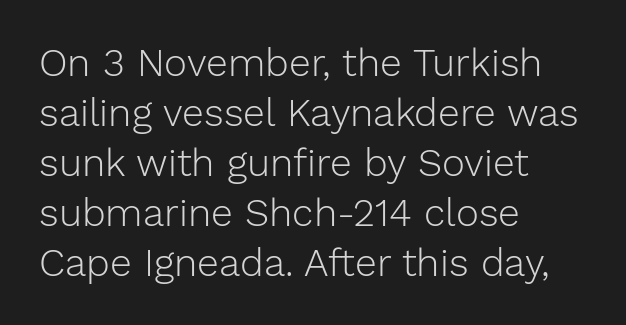
Stroke mass is kept to a normal reading level or below. Nothing sits at the stroke ends, so this counts as sans-serif. Horizontally, the lines are justified to the leading edge only. The area under the type is left untouched.
